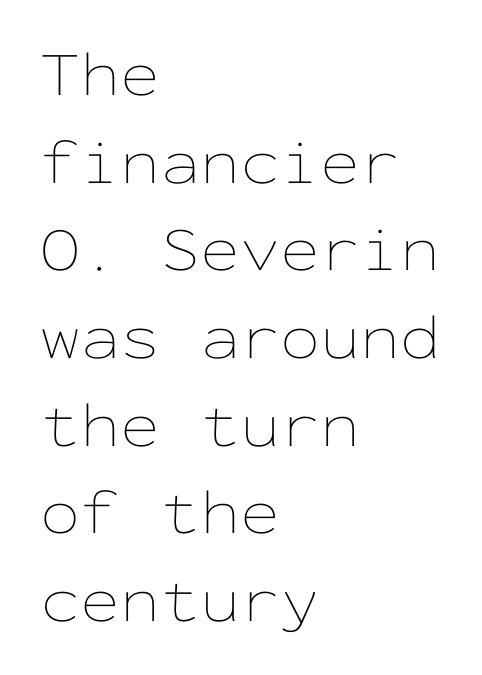
The image shows 64 px thin, wide type, upright, monospaced; set left-aligned, normal line spacing (1.37x), normal letter spacing, not underlined; low stroke contrast and a medium x-height.
